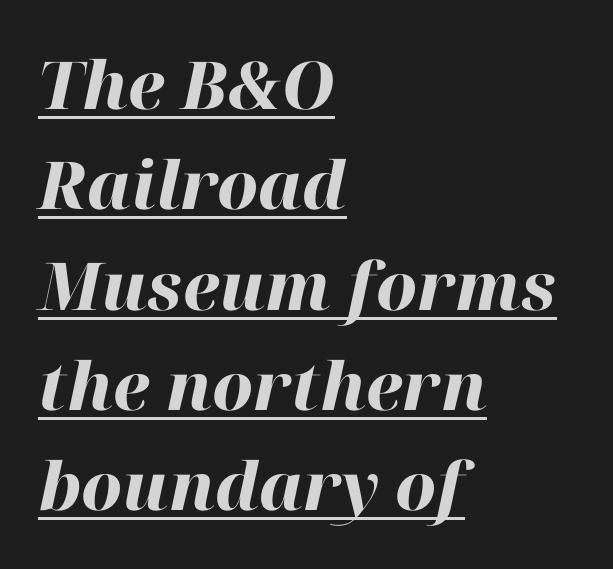
Words appear dense and cohesive because spacing is normal. It's the slanting kind of type. A typesetter would call this leading conventional body-copy spacing. Honestly, the underline is the first thing you notice here. Typographic density is high because the face is bold.
